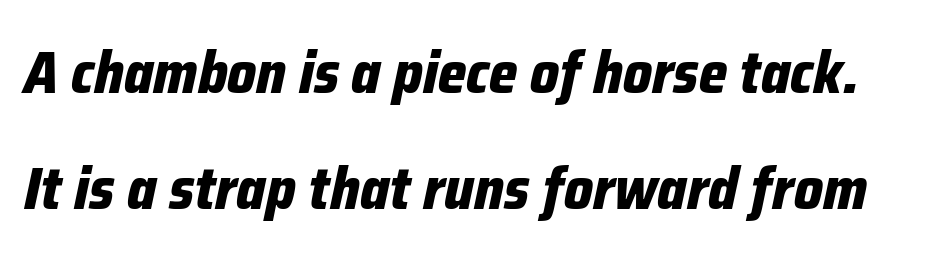
Q: Is the text bold? A: Yes.
Q: Is the text italic (slanted)? A: Yes, it leans right by about 12 degrees.
Q: Is the text underlined? A: No.
Q: Is the spacing between letters normal or unusually wide? A: Normal.
Q: Is the spacing between lines tight, normal or loose? A: Loose.
Q: Width (condensed, normal, or wide)? A: Condensed.
Q: Stroke contrast? A: Low.
Q: x-height? A: Medium.
Q: Monospaced? A: No.
